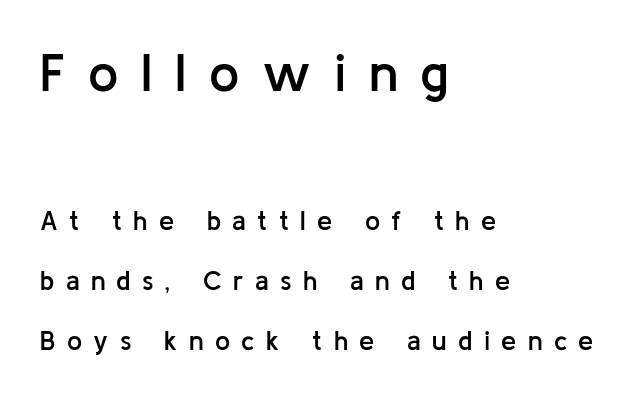
{"serif": "no", "italic": "no", "bold": "semi", "weight": "semibold", "width": "normal", "stroke_contrast": "low", "x_height": "medium", "monospaced": "no", "underline": "no", "align": "left", "line_spacing": "loose", "line_spacing_ratio": 2.23, "letter_spacing": "wide", "letter_spacing_em": 0.42, "larger_block": "first", "size_ratio": 2.0, "glyph_px": 54}
